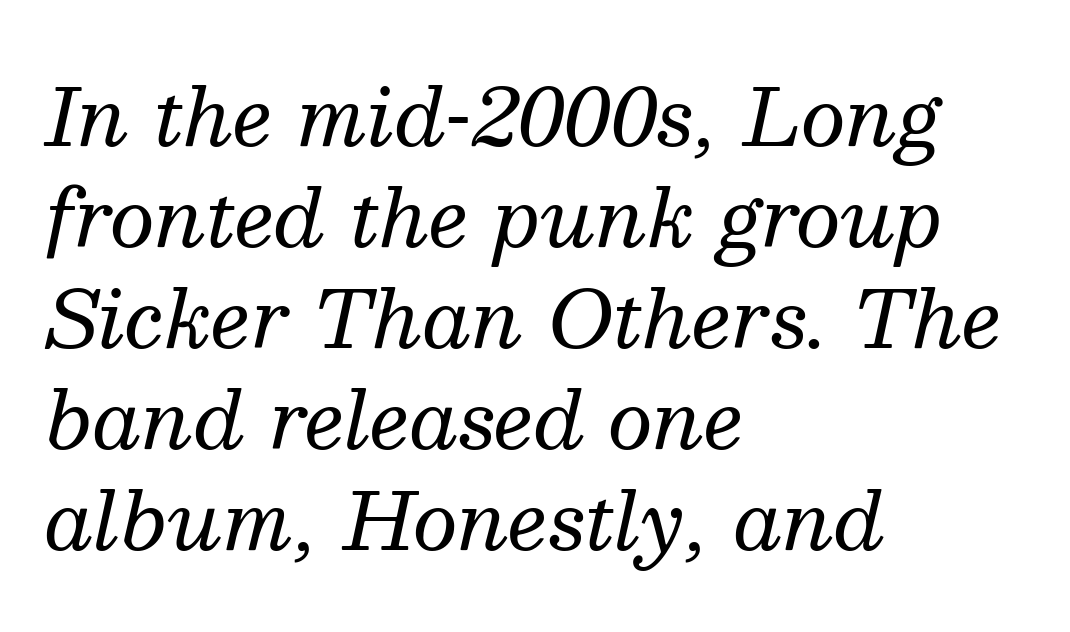
Inter-character spacing is left at the font's built-in metrics. The designer went with a serif here, giving each stem small feet. Unmarked baselines from the first word to the last. Stroke mass is kept to a normal reading level or below. What's the leading like? Ordinary, nothing unusual.
